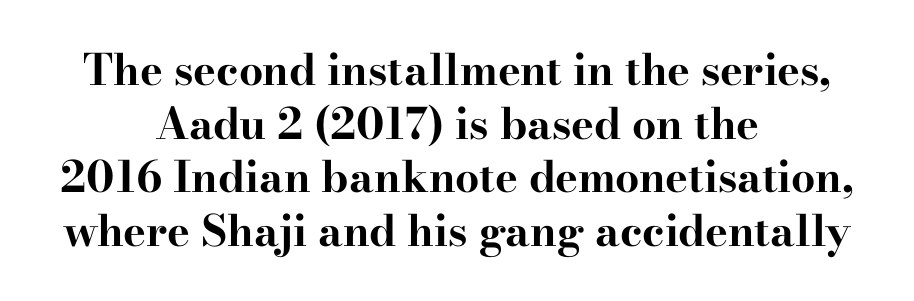
The letters carry serifs — small finishing strokes at the ends of their stems. You can tell it's not italic because the verticals are truly vertical. Varying glyph widths throughout — classic text-font behaviour. These lines keep a tight, regular rhythm from letter to letter. Line starts and ends both wander, symmetrically.
